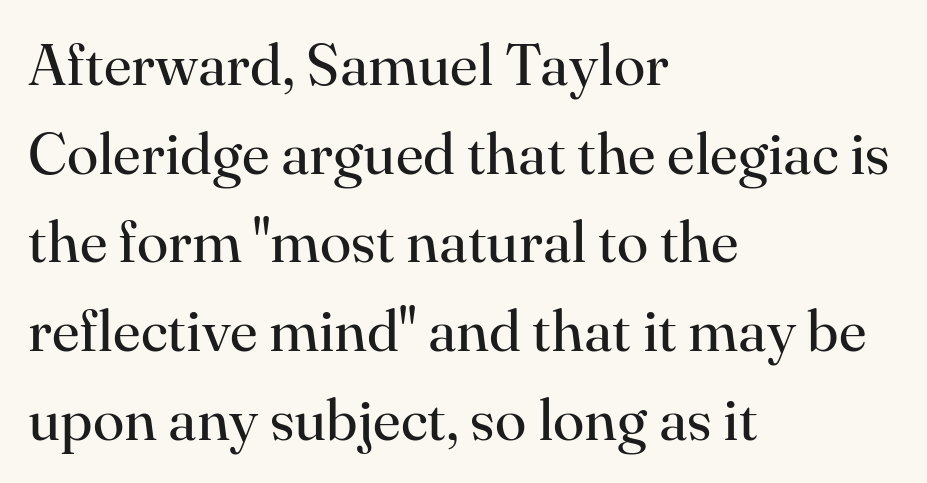
The image shows 58 px regular-weight serif type, upright; set left-aligned, normal line spacing (1.53x), normal letter spacing, not underlined; high stroke contrast and a small x-height.
